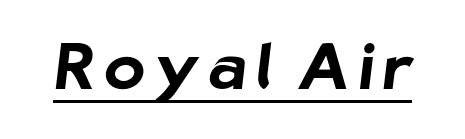
{"serif": "no", "bold": "yes", "weight": "bold", "width": "normal", "stroke_contrast": "low", "x_height": "medium", "monospaced": "no", "underline": "yes", "glyph_px": 62}
